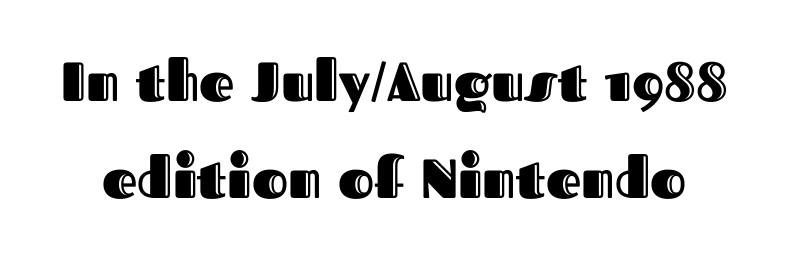
{"italic": "no", "width": "normal", "x_height": "medium", "monospaced": "no", "underline": "no", "line_spacing_ratio": 1.77, "letter_spacing": "normal", "letter_spacing_em": 0.0, "glyph_px": 55}
